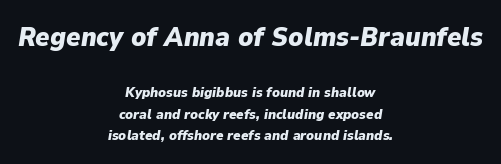
The lines are quadded center. If you squint, the top block still reads clearly — it's the larger of the two. Is the letter spacing exaggerated? No — it looks like the ordinary default. Looking at the ascenders, they clearly lean. How would I describe the line gaps? Plain and ordinary.
